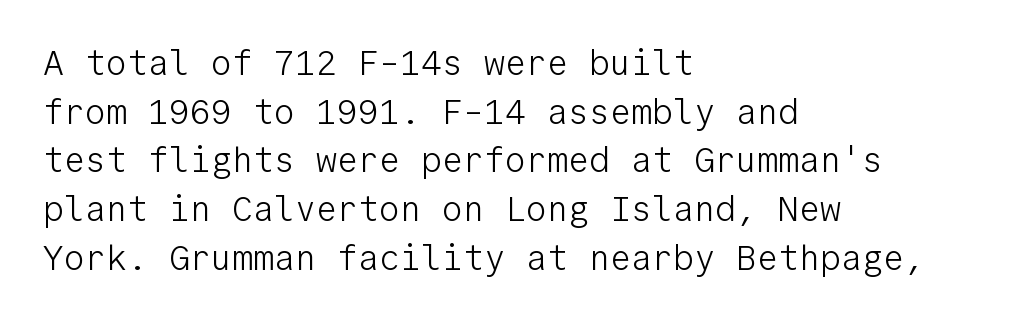
Weight: regular or lighter. Does the type have serifs? No, each stem ends abruptly. Spacing verdict: monospaced, one width for all characters. Short note: letters normally spaced. Nope, not italic — everything's standing straight.
